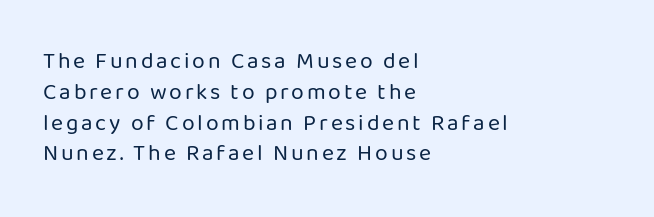
The image shows 23 px text type, upright; set left-aligned, normal line spacing (1.34x), not underlined.
